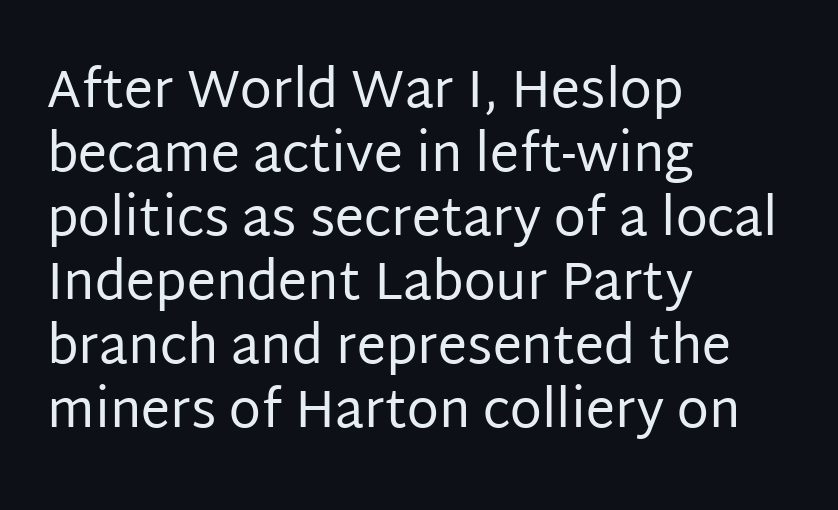
The image shows 52 px regular-weight sans-serif type, upright; set left-aligned, line spacing 1.23x, normal letter spacing, not underlined; low stroke contrast and a large x-height.
